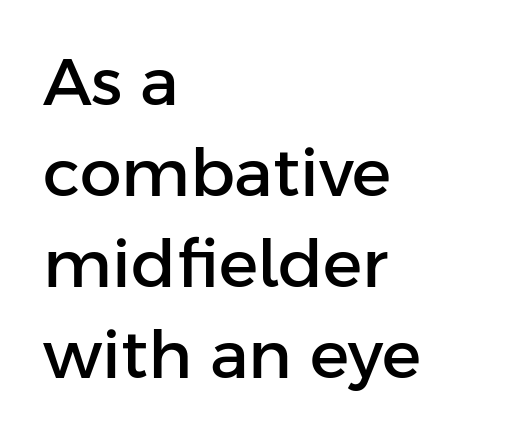
The image shows 66 px sans-serif type, upright; set left-aligned, normal line spacing (1.38x), normal letter spacing, not underlined; low stroke contrast and a medium x-height.
